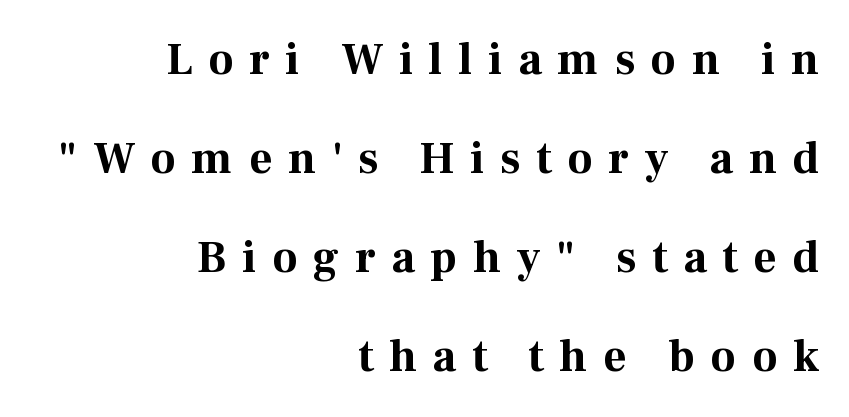
Q: Is the text bold? A: Yes.
Q: Is the text italic (slanted)? A: No, it is upright.
Q: Is the typeface a serif or a sans-serif typeface? A: Serif.
Q: Is the text underlined? A: No.
Q: How is the paragraph aligned? A: Right-aligned.
Q: Is the spacing between letters normal or unusually wide? A: Unusually wide.
Q: Is the spacing between lines tight, normal or loose? A: Loose.
Q: Width (condensed, normal, or wide)? A: Normal.
Q: Stroke contrast? A: Medium.
Q: x-height? A: Medium.
Q: Monospaced? A: No.
